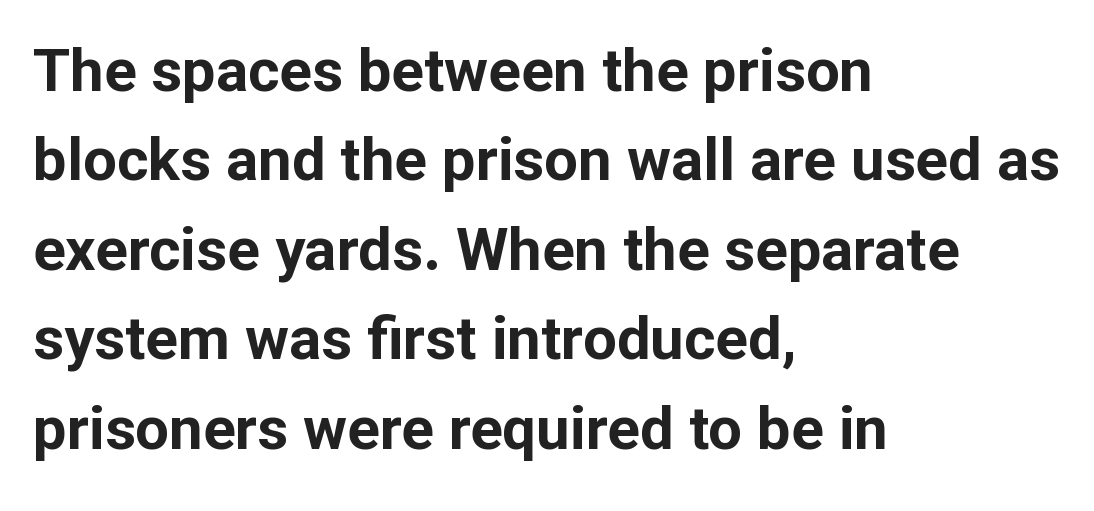
The image shows 60 px bold sans-serif type, upright; set left-aligned, normal line spacing (1.49x), normal letter spacing, not underlined; low stroke contrast and a medium x-height.
